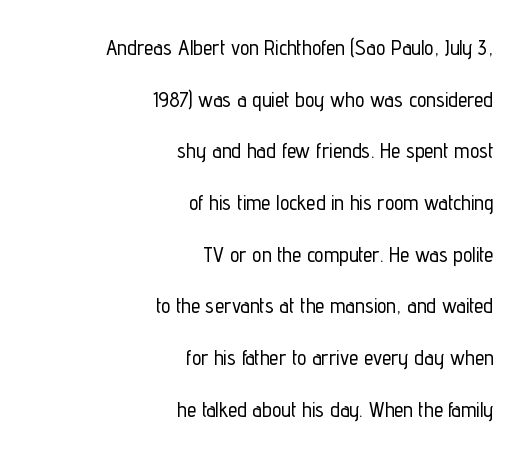
This block would shrink considerably if given ordinary leading; it's expanded now. Upright lettering throughout. The passage shown has conventional tracking throughout. Lines of text with bare space underneath.
